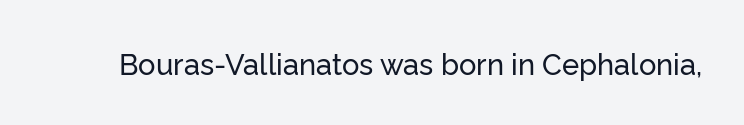
The letterforms sit shoulder to shoulder at normal distance. Vertical strokes here are truly vertical. Proportional: the letters do not fall into vertical columns. The specimen omits any rule beneath the text block's lines. Typographically, this falls in the sans-serif category.
